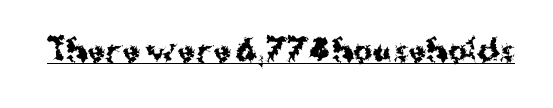
{"serif": "no", "italic": "no", "bold": "yes", "weight": "bold", "width": "normal", "stroke_contrast": "medium", "x_height": "medium", "monospaced": "no", "underline": "yes", "letter_spacing": "normal", "letter_spacing_em": 0.0, "glyph_px": 29}
